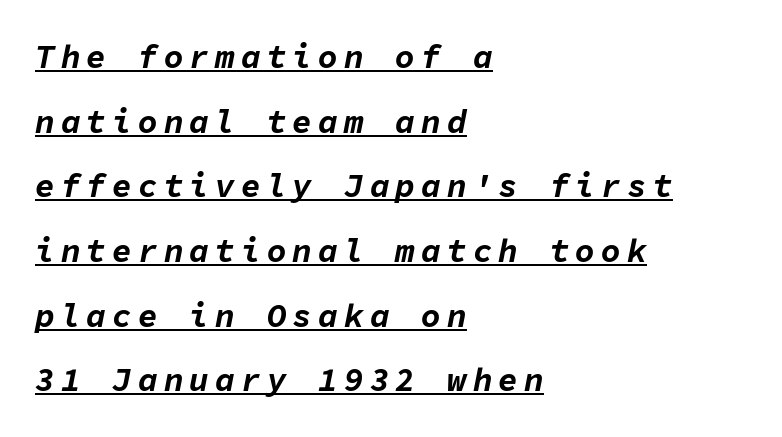
{"italic": "yes", "lean": "right", "slant_degrees": 11, "bold": "yes", "weight": "bold", "width": "normal", "stroke_contrast": "low", "x_height": "medium", "monospaced": "yes", "underline": "yes", "align": "left", "line_spacing": "loose", "line_spacing_ratio": 1.96, "glyph_px": 33}
